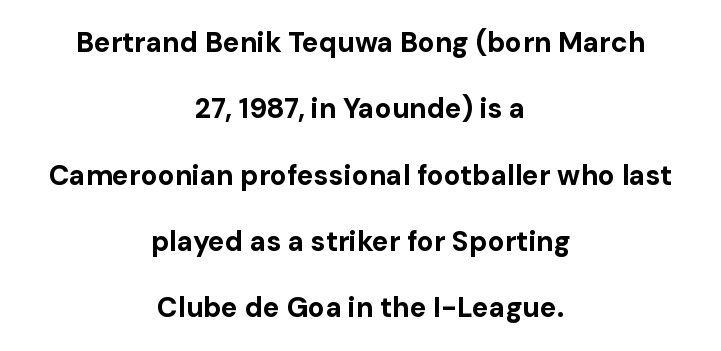
Q: Is the text bold? A: Yes.
Q: Is the text italic (slanted)? A: No, it is upright.
Q: Is the typeface a serif or a sans-serif typeface? A: Sans-serif.
Q: Is the text underlined? A: No.
Q: How is the paragraph aligned? A: Centered.
Q: Is the spacing between letters normal or unusually wide? A: Normal.
Q: Is the spacing between lines tight, normal or loose? A: Loose.
Q: Width (condensed, normal, or wide)? A: Normal.
Q: Stroke contrast? A: Low.
Q: x-height? A: Medium.
Q: Monospaced? A: No.
